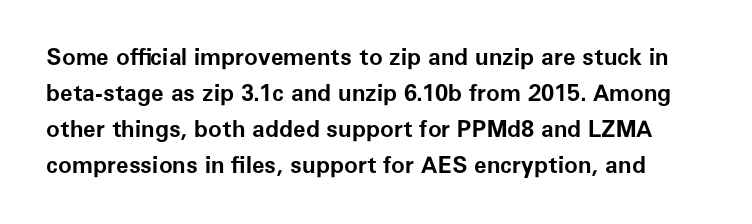
The foot of each line stays bare and open. Designer's note — italics off, roman on. Heavy-handed strokes throughout: this text is bold. Whoever set this chose a conventional vertical rhythm. How are the letters spaced? Ordinarily, with no added tracking.
